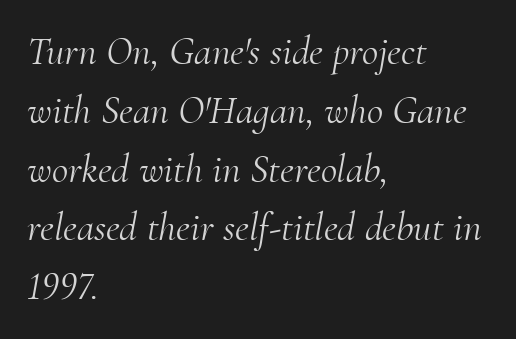
Just letters on the line, the space beneath them empty. Weight: in the light-to-regular range. A normal amount of white space separates one row of letters from the next. The typography opts for an oblique posture over an upright one. Regarding serifs, this sample has them. Character widths vary here, with narrow letters taking less room than wide ones.
